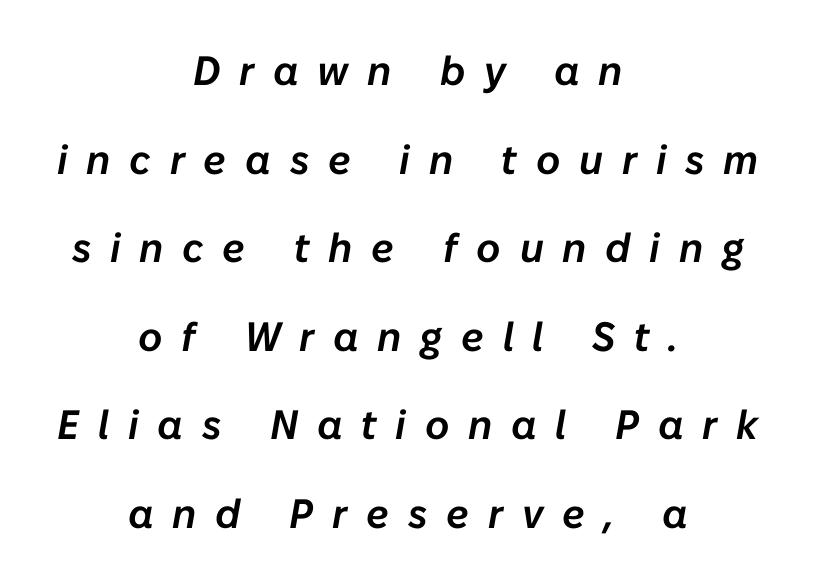
Short and long lines alike share a common midpoint. Do the characters align in a grid? No, the font is proportional. You could only call the tracking loose — the letters float apart. Baseline-to-baseline distance is far greater than the letter height.
